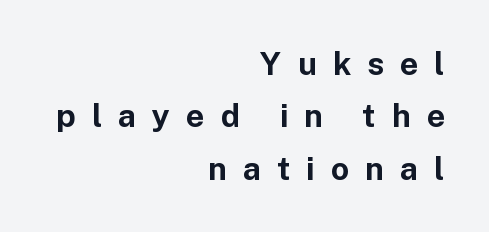
The image shows 32 px bold sans-serif type, upright; set right-aligned, normal line spacing (1.64x), unusually wide letter spacing (+0.5 em), not underlined; low stroke contrast and a medium x-height.
